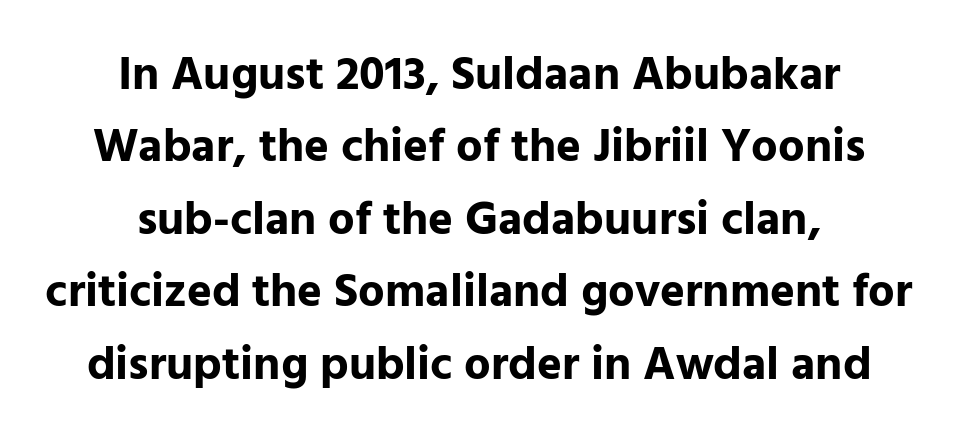
{"serif": "no", "italic": "no", "bold": "yes", "weight": "bold", "width": "normal", "stroke_contrast": "low", "x_height": "medium", "monospaced": "no", "underline": "no", "align": "center", "line_spacing": "normal", "line_spacing_ratio": 1.54, "letter_spacing": "normal", "letter_spacing_em": 0.0, "glyph_px": 47}
